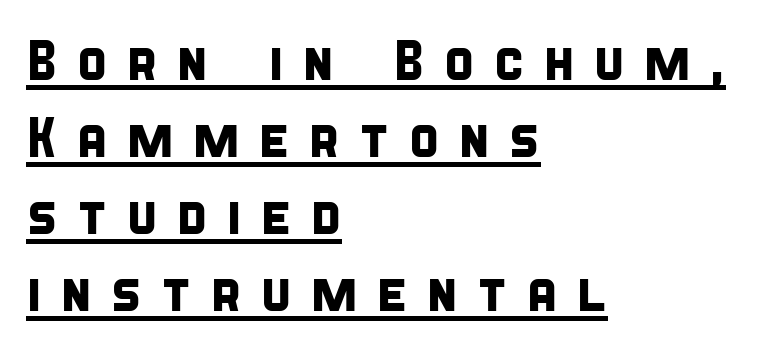
The image shows 57 px condensed sans-serif type; set left-aligned, normal line spacing (1.35x), unusually wide letter spacing (+0.31 em), underlined; low stroke contrast and a large x-height.
